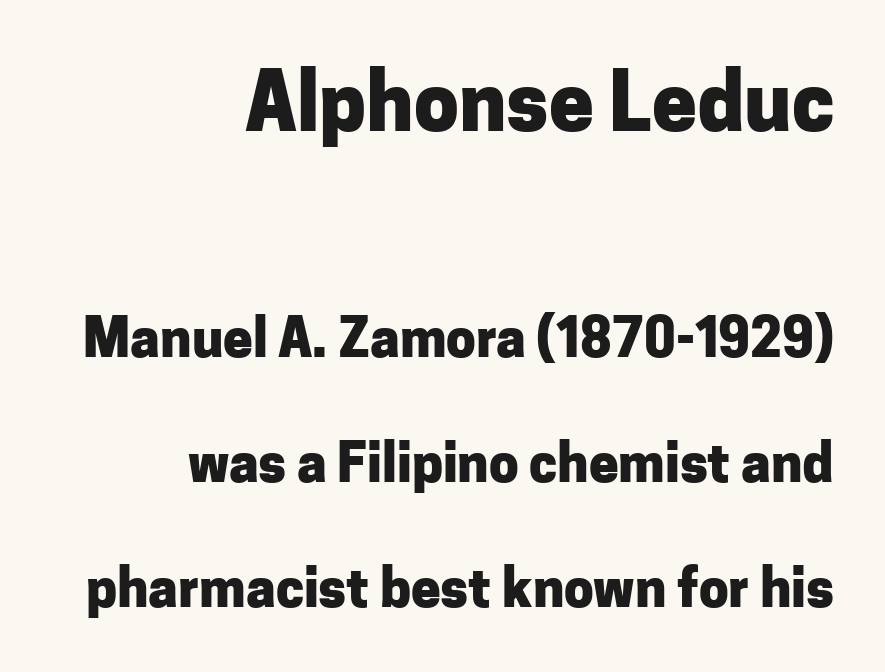
Q: Is the text bold? A: Yes.
Q: Is the text italic (slanted)? A: No, it is upright.
Q: Is the typeface a serif or a sans-serif typeface? A: Sans-serif.
Q: Is the text underlined? A: No.
Q: How is the paragraph aligned? A: Right-aligned.
Q: Is the spacing between letters normal or unusually wide? A: Normal.
Q: Is the spacing between lines tight, normal or loose? A: Loose.
Q: Which block of text is set in a larger size, the first (top) or the second (bottom)? A: The first (top) one.
Q: Width (condensed, normal, or wide)? A: Normal.
Q: Stroke contrast? A: Low.
Q: x-height? A: Medium.
Q: Monospaced? A: No.
